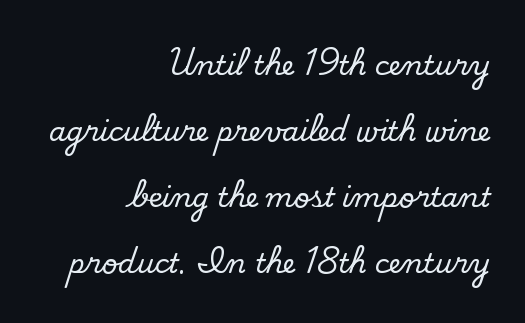
Q: Is the text bold? A: No.
Q: Is the text underlined? A: No.
Q: How is the paragraph aligned? A: Right-aligned.
Q: Is the spacing between letters normal or unusually wide? A: Normal.
Q: Is the spacing between lines tight, normal or loose? A: Loose.
